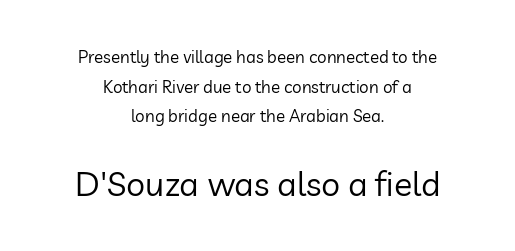
Q: Is the text bold? A: No.
Q: Is the text italic (slanted)? A: No, it is upright.
Q: Is the typeface a serif or a sans-serif typeface? A: Sans-serif.
Q: Is the text underlined? A: No.
Q: How is the paragraph aligned? A: Centered.
Q: Is the spacing between letters normal or unusually wide? A: Normal.
Q: Which block of text is set in a larger size, the first (top) or the second (bottom)? A: The second (bottom) one.
Q: Width (condensed, normal, or wide)? A: Normal.
Q: Stroke contrast? A: Low.
Q: x-height? A: Medium.
Q: Monospaced? A: No.
